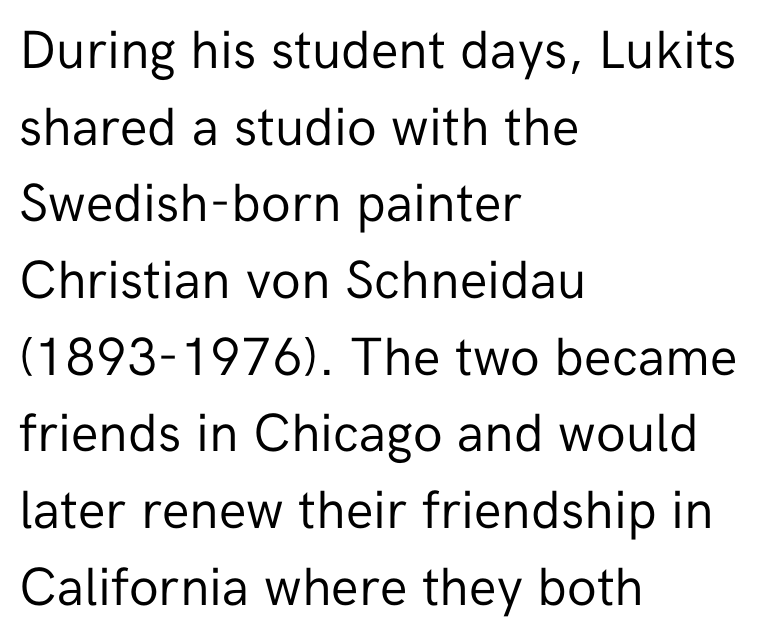
A typesetter would call this proportional, since set widths differ per character. Caption: standard tracking, unaltered. Caption: multi-line text, flush left, ragged right. Type without underlining. Nope, no serifs anywhere on these letters. Nothing heavy about these letters — not bold at all.
